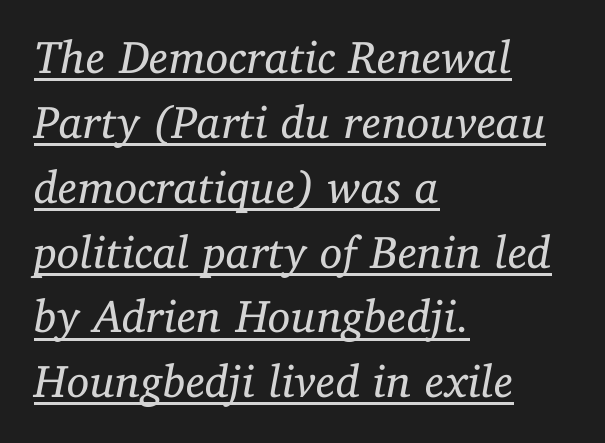
Q: Is the text bold? A: No.
Q: Is the text italic (slanted)? A: Yes, it leans right by about 11 degrees.
Q: Is the typeface a serif or a sans-serif typeface? A: Serif.
Q: Is the text underlined? A: Yes.
Q: How is the paragraph aligned? A: Left-aligned.
Q: Is the spacing between letters normal or unusually wide? A: Normal.
Q: Is the spacing between lines tight, normal or loose? A: Normal.
Q: Width (condensed, normal, or wide)? A: Normal.
Q: Stroke contrast? A: Low.
Q: x-height? A: Medium.
Q: Monospaced? A: No.
